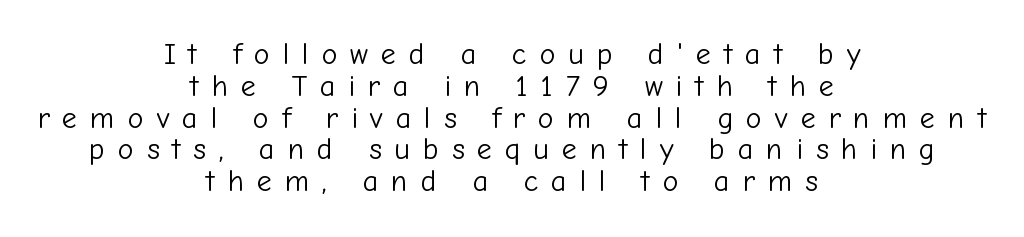
The vertical gap from one line to the next is small. One-word summary of the alignment: center. Each letter keeps its own natural width here, so spacing adapts to shape. Grotesque or geometric, the face here clearly has no serifs. These glyphs show unthickened strokes, regular width or finer. The glyphs are unaccompanied by any horizontal stroke below them.
